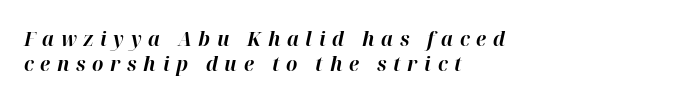
Q: Is the text bold? A: Yes.
Q: Is the text italic (slanted)? A: Yes, it leans right by about 12 degrees.
Q: Is the text underlined? A: No.
Q: How is the paragraph aligned? A: Left-aligned.
Q: Is the spacing between letters normal or unusually wide? A: Unusually wide.
Q: Is the spacing between lines tight, normal or loose? A: Normal.
